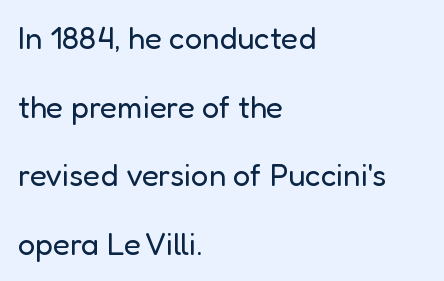
{"serif": "no", "italic": "no", "bold": "no", "weight": "regular", "width": "normal", "stroke_contrast": "low", "x_height": "medium", "monospaced": "no", "underline": "no", "align": "left", "line_spacing": "loose", "line_spacing_ratio": 2.21, "letter_spacing": "normal", "letter_spacing_em": 0.0, "glyph_px": 31}
